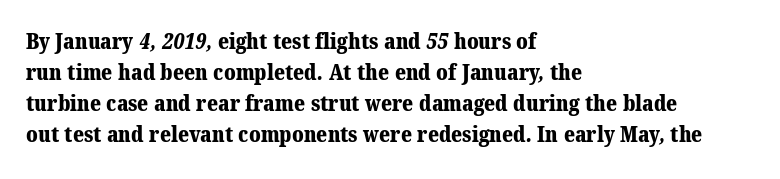
The image shows 21 px bold type; set left-aligned, normal line spacing (1.47x), normal letter spacing, not underlined.
